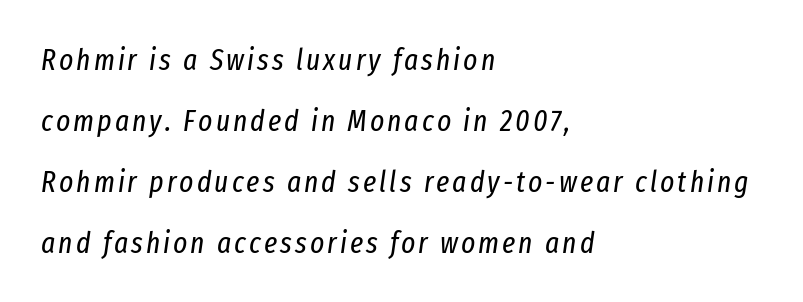
These lines are rendered in a variable-pitch font. Just letters on the line, the space beneath them empty. Does the leading feel generous? Absolutely, it's lavish. In terms of posture, this sample is oblique. Unbolded letterforms with no extra heft.
